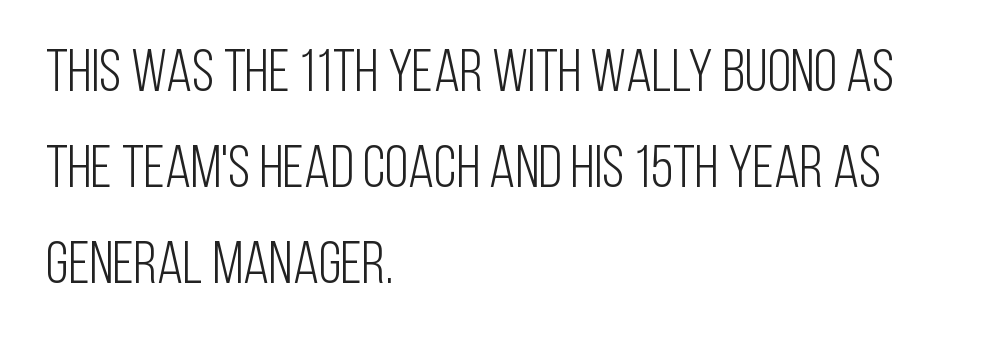
On a weight scale, this lands at 450 or below. Is this a fixed-width face? No — the glyphs have proportional, varying widths. A roman cut, with each character standing at attention. Caption: multi-line text, flush left, ragged right.
